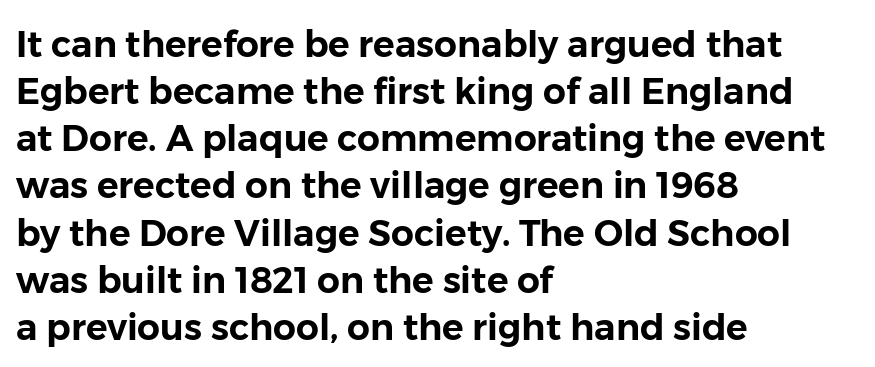
Q: Is the text italic (slanted)? A: No, it is upright.
Q: Is the typeface a serif or a sans-serif typeface? A: Sans-serif.
Q: Is the text underlined? A: No.
Q: How is the paragraph aligned? A: Left-aligned.
Q: Is the spacing between letters normal or unusually wide? A: Normal.
Q: Is the spacing between lines tight, normal or loose? A: Normal.
Q: Width (condensed, normal, or wide)? A: Normal.
Q: Stroke contrast? A: Low.
Q: x-height? A: Medium.
Q: Monospaced? A: No.
